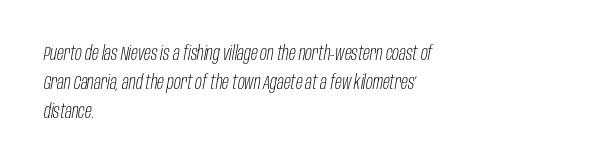
Plain, unruled lines of type. A quiet, ordinary-to-light weight characterises the typeface. In terms of posture, this sample is oblique. The designer left line spacing at the default. The face used here is rendered with its standard letterfit.
